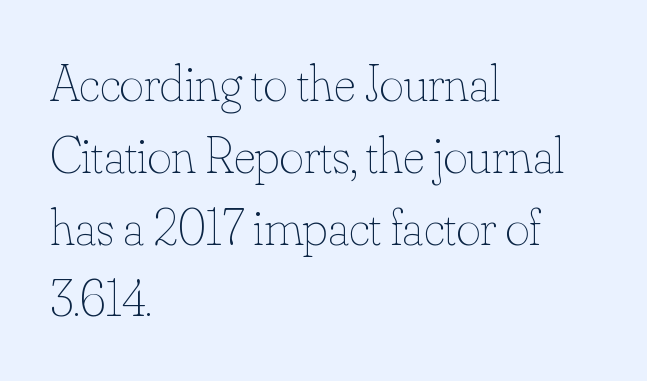
The image shows 52 px thin type, upright; set left-aligned, normal line spacing (1.38x), normal letter spacing, not underlined; low stroke contrast and a small x-height.
